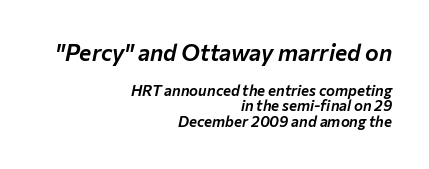
{"italic": "yes", "lean": "right", "slant_degrees": 12, "underline": "no", "align": "right", "line_spacing": "tight", "line_spacing_ratio": 1.05, "letter_spacing": "normal", "letter_spacing_em": 0.0, "larger_block": "first", "size_ratio": 1.53, "glyph_px": 23}
